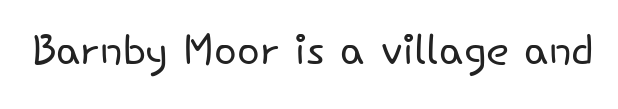
Q: Is the text bold? A: No.
Q: Is the text italic (slanted)? A: No, it is upright.
Q: Is the typeface a serif or a sans-serif typeface? A: Sans-serif.
Q: Is the text underlined? A: No.
Q: Is the spacing between letters normal or unusually wide? A: Normal.
Q: Width (condensed, normal, or wide)? A: Normal.
Q: Stroke contrast? A: Low.
Q: x-height? A: Small.
Q: Monospaced? A: No.
